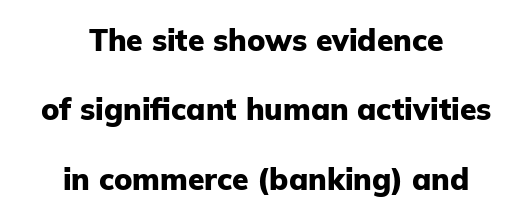
Q: Is the text bold? A: Yes.
Q: Is the text italic (slanted)? A: No, it is upright.
Q: Is the typeface a serif or a sans-serif typeface? A: Sans-serif.
Q: Is the text underlined? A: No.
Q: How is the paragraph aligned? A: Centered.
Q: Is the spacing between letters normal or unusually wide? A: Normal.
Q: Is the spacing between lines tight, normal or loose? A: Loose.
Q: Width (condensed, normal, or wide)? A: Normal.
Q: Stroke contrast? A: Low.
Q: x-height? A: Medium.
Q: Monospaced? A: No.
